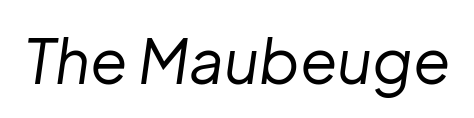
The image shows 61 px regular-weight type, italic (leaning right); set normal letter spacing, not underlined; low stroke contrast and a medium x-height.
